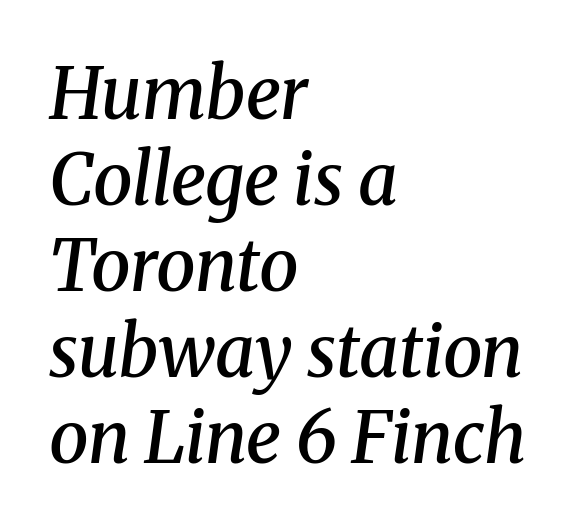
{"serif": "yes", "italic": "yes", "lean": "right", "slant_degrees": 8, "bold": "semi", "weight": "semibold", "width": "normal", "stroke_contrast": "medium", "x_height": "medium", "monospaced": "no", "underline": "no", "align": "left", "line_spacing_ratio": 1.21, "letter_spacing": "normal", "letter_spacing_em": 0.0, "glyph_px": 71}
